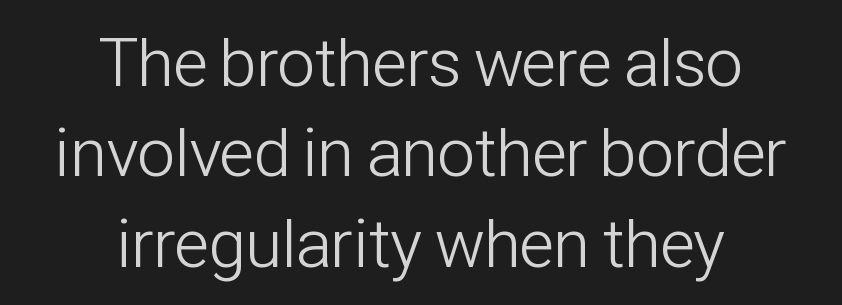
The face looks like a standard text weight, possibly lighter. You could not count columns in this text — the font is proportionally spaced. What stands out about the letter spacing? Nothing — it is the standard amount. Leading matches the norm, producing a regular column. Compared with a flush-left layout, this one balances lines on the center instead.
